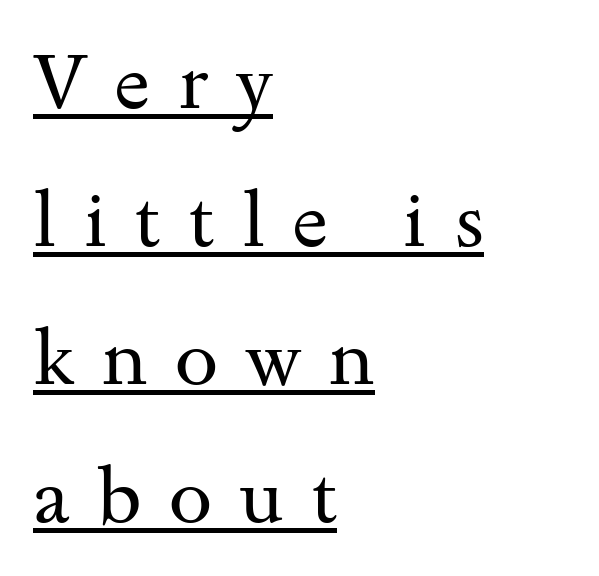
Character widths vary here, with narrow letters taking less room than wide ones. The ragged edge is on the right, which tells us the setting is flush left. A continuous stroke trails under the words, as in a hyperlink. This is serif lettering, the kind often seen in printed books. It's the straight-up-and-down kind of type.
